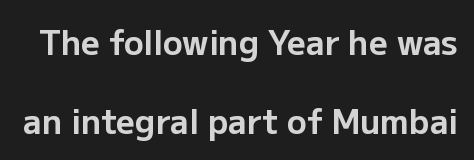
There is no visible air inserted between adjacent glyphs. You could not count columns in this text — the font is proportionally spaced. Italic: no, the glyphs are upright roman. Lines of text with bare space underneath. Weight check: bold — yes, fully.
